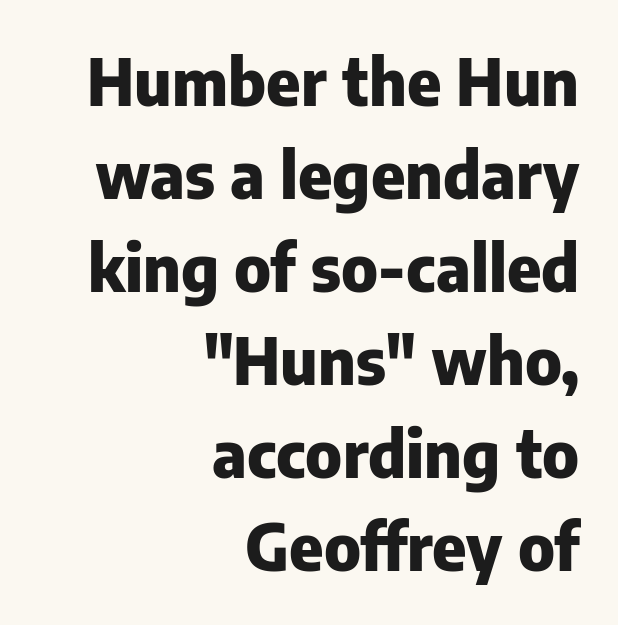
In terms of leading, this rendering sits right in the middle. The string is rendered with underlining switched off. These lines are set flush right with a ragged left edge. Tracking value appears to be zero — textbook default spacing. Think of a printed novel: that variable character pitch is what you see here. The rendering uses a bold face; every stroke is thick and dark.
